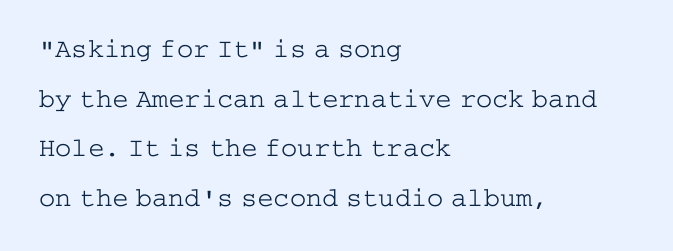
Q: Is the text bold? A: No.
Q: Is the text italic (slanted)? A: No, it is upright.
Q: Is the text underlined? A: No.
Q: How is the paragraph aligned? A: Left-aligned.
Q: Is the spacing between letters normal or unusually wide? A: Normal.
